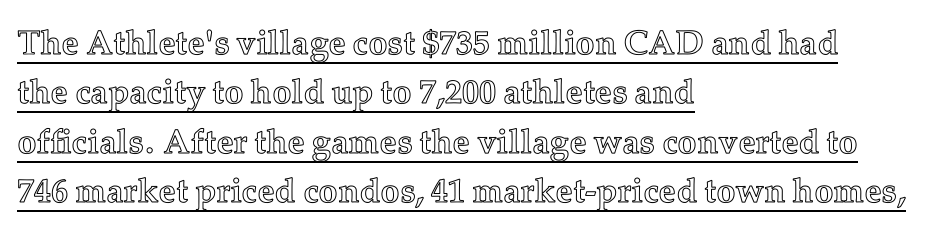
{"italic": "no", "width": "normal", "x_height": "medium", "monospaced": "no", "underline": "yes", "align": "left", "line_spacing": "normal", "line_spacing_ratio": 1.45, "letter_spacing": "normal", "letter_spacing_em": 0.0, "glyph_px": 34}
